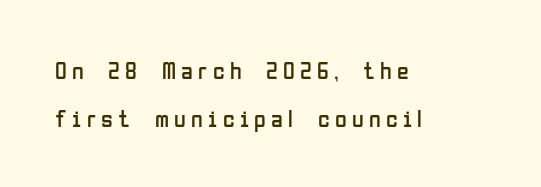
{"italic": "no", "bold": "no", "underline": "no", "align": "left", "line_spacing": "loose", "line_spacing_ratio": 2.0, "letter_spacing": "wide", "letter_spacing_em": 0.22, "glyph_px": 24}
